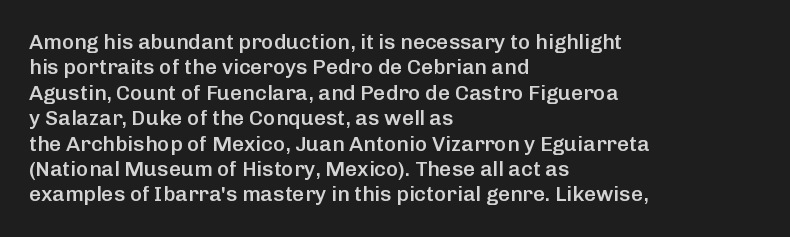
The image shows 21 px text type, upright; set left-aligned, line spacing 1.21x, normal letter spacing, not underlined.
